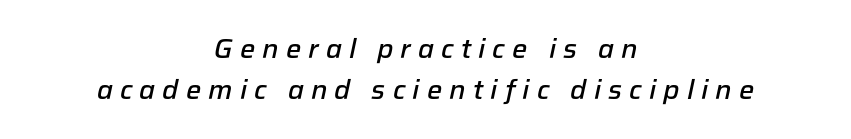
The letterforms stand isolated, each surrounded by extra space. Underlining? Definitely not there. Both edges are ragged and mirror each other, which tells us the setting is centered. Slant detected: the letters are inclined.
